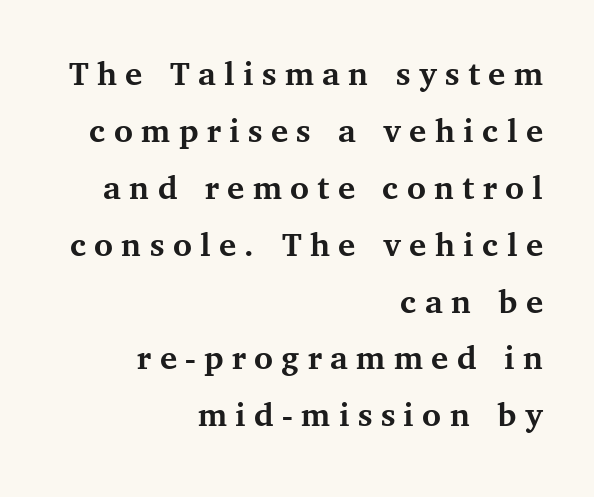
Q: Is the text bold? A: Yes.
Q: Is the text italic (slanted)? A: No, it is upright.
Q: Is the typeface a serif or a sans-serif typeface? A: Serif.
Q: Is the text underlined? A: No.
Q: How is the paragraph aligned? A: Right-aligned.
Q: Is the spacing between letters normal or unusually wide? A: Unusually wide.
Q: Is the spacing between lines tight, normal or loose? A: Normal.
Q: Width (condensed, normal, or wide)? A: Normal.
Q: Stroke contrast? A: Medium.
Q: x-height? A: Medium.
Q: Monospaced? A: No.
